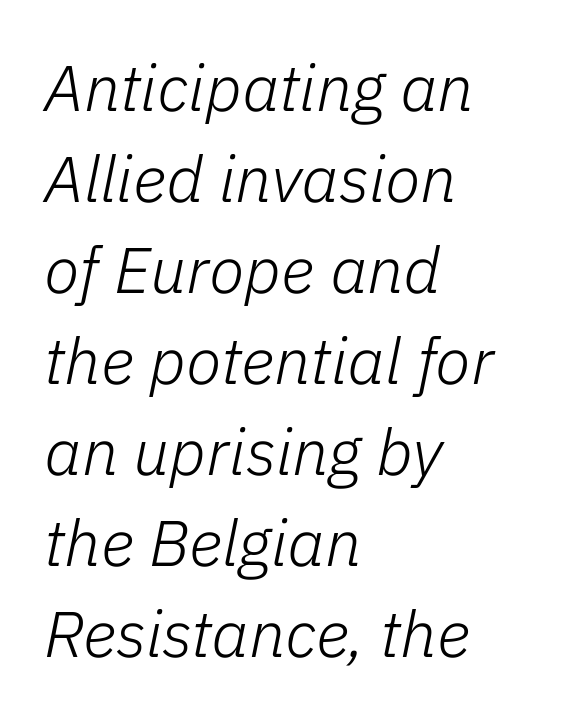
Q: Is the text bold? A: No.
Q: Is the text italic (slanted)? A: Yes, it leans right by about 11 degrees.
Q: Is the text underlined? A: No.
Q: How is the paragraph aligned? A: Left-aligned.
Q: Is the spacing between letters normal or unusually wide? A: Normal.
Q: Is the spacing between lines tight, normal or loose? A: Normal.
Q: Width (condensed, normal, or wide)? A: Normal.
Q: Stroke contrast? A: Low.
Q: x-height? A: Medium.
Q: Monospaced? A: No.
